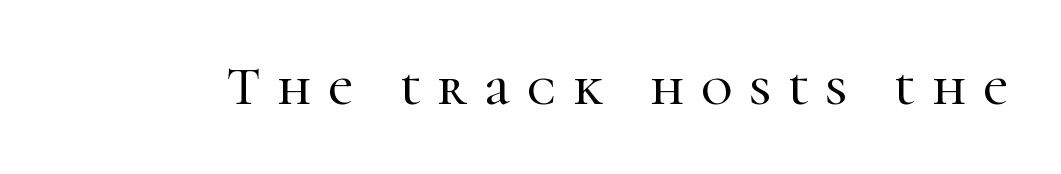
Q: Is the text italic (slanted)? A: No, it is upright.
Q: Is the typeface a serif or a sans-serif typeface? A: Serif.
Q: Is the text underlined? A: No.
Q: Is the spacing between letters normal or unusually wide? A: Unusually wide.
Q: Width (condensed, normal, or wide)? A: Normal.
Q: Stroke contrast? A: High.
Q: x-height? A: Medium.
Q: Monospaced? A: No.
